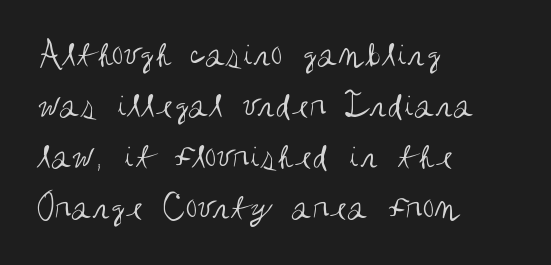
Q: Is the text bold? A: No.
Q: Is the typeface a serif or a sans-serif typeface? A: Sans-serif.
Q: Is the text underlined? A: No.
Q: How is the paragraph aligned? A: Left-aligned.
Q: Is the spacing between letters normal or unusually wide? A: Normal.
Q: Is the spacing between lines tight, normal or loose? A: Normal.
Q: Width (condensed, normal, or wide)? A: Condensed.
Q: Stroke contrast? A: Medium.
Q: x-height? A: Large.
Q: Monospaced? A: No.
